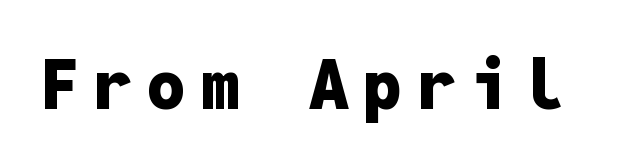
{"serif": "no", "italic": "no", "bold": "yes", "weight": "heavy", "width": "normal", "stroke_contrast": "low", "x_height": "medium", "monospaced": "yes", "underline": "no", "letter_spacing": "wide", "letter_spacing_em": 0.22, "glyph_px": 69}
